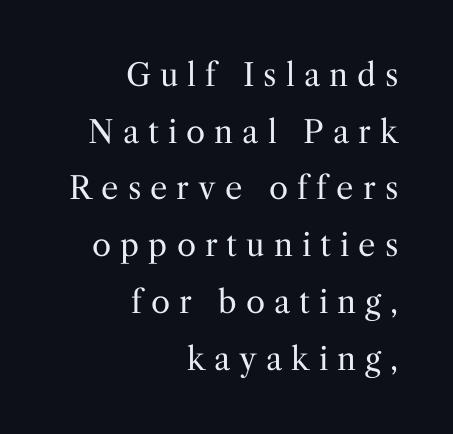
Does the lettering tilt? It doesn't — this is upright. The typeface has the unassuming heft of standard copy or less. This sample has the flowing, uneven cadence of proportional lettering. Regarding serifs, this sample has them. The letterforms stand isolated, each surrounded by extra space. Notice how the passage keeps a crisp vertical edge on the right only.
